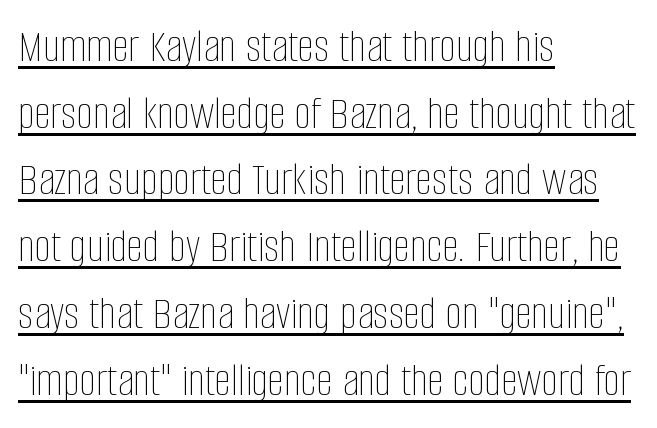
Alignment: flush left. Does the lettering tilt? It doesn't — this is upright. Vertical spacing — default. Characters follow at the spacing the type designer built in. Does a line run under the words? Yes, clearly.
